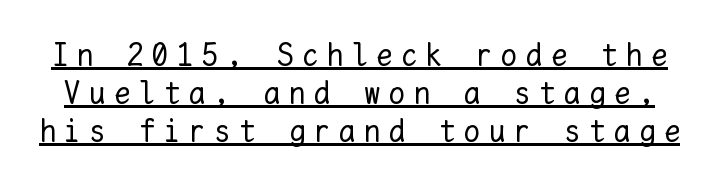
Heaviness? Minimal to ordinary, like unemphasized prose. Honestly, the letter spacing is so wide it's the main thing you notice. Compared with undecorated copy, this sample adds a rule below the words. Is this a fixed-width face? Yes — each glyph sits in an identical cell. When letters stand straight like this, we call the style roman or upright.
